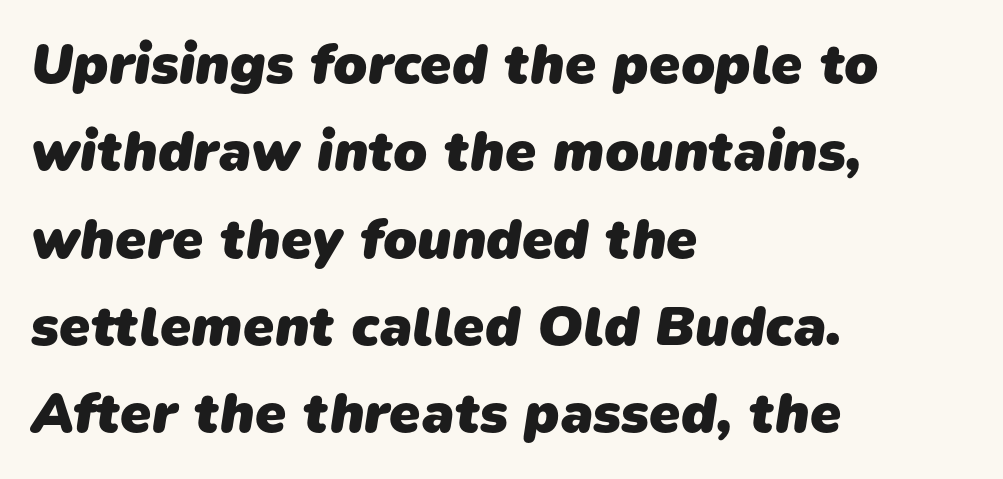
Q: Is the text bold? A: Yes.
Q: Is the typeface a serif or a sans-serif typeface? A: Sans-serif.
Q: Is the text underlined? A: No.
Q: How is the paragraph aligned? A: Left-aligned.
Q: Is the spacing between letters normal or unusually wide? A: Normal.
Q: Is the spacing between lines tight, normal or loose? A: Normal.
Q: Width (condensed, normal, or wide)? A: Normal.
Q: Stroke contrast? A: Low.
Q: x-height? A: Medium.
Q: Monospaced? A: No.
